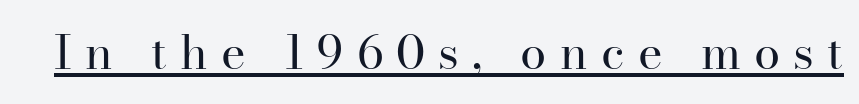
{"serif": "yes", "italic": "no", "bold": "no", "weight": "regular", "width": "normal", "stroke_contrast": "high", "x_height": "small", "monospaced": "no", "underline": "yes", "letter_spacing": "wide", "letter_spacing_em": 0.28, "glyph_px": 47}
